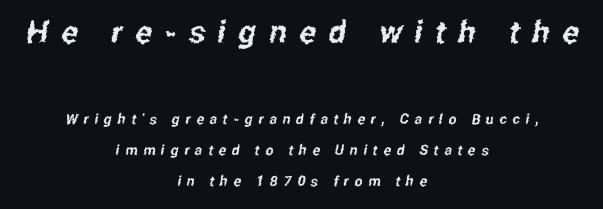
The image shows 31 px condensed sans-serif type; set centered, loose line spacing (2.22x), unusually wide letter spacing (+0.41 em), not underlined; the first (top) block is 2.21x larger; low stroke contrast and a medium x-height.
